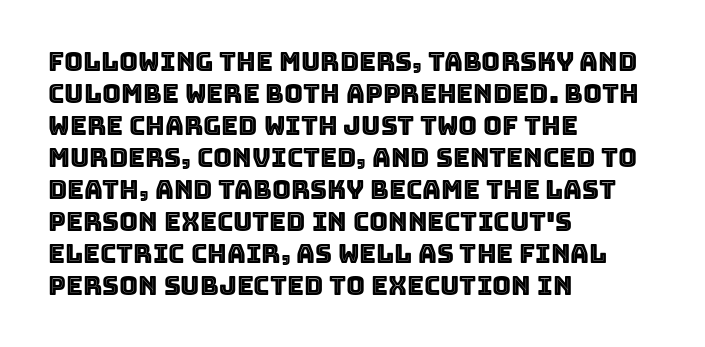
Q: Is the text italic (slanted)? A: No, it is upright.
Q: Is the text underlined? A: No.
Q: How is the paragraph aligned? A: Left-aligned.
Q: Is the spacing between letters normal or unusually wide? A: Normal.
